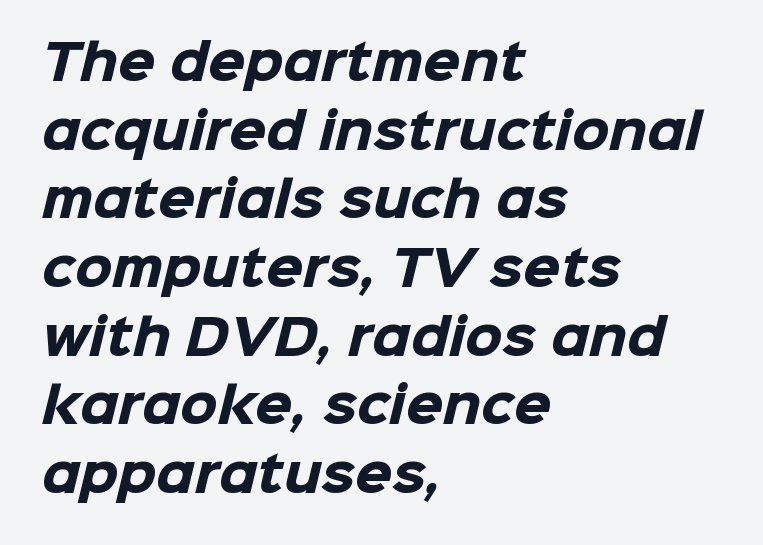
Q: Is the text bold? A: Yes.
Q: Is the typeface a serif or a sans-serif typeface? A: Sans-serif.
Q: Is the text underlined? A: No.
Q: How is the paragraph aligned? A: Left-aligned.
Q: Is the spacing between letters normal or unusually wide? A: Normal.
Q: Is the spacing between lines tight, normal or loose? A: Normal.
Q: Width (condensed, normal, or wide)? A: Normal.
Q: Stroke contrast? A: Low.
Q: x-height? A: Medium.
Q: Monospaced? A: No.
